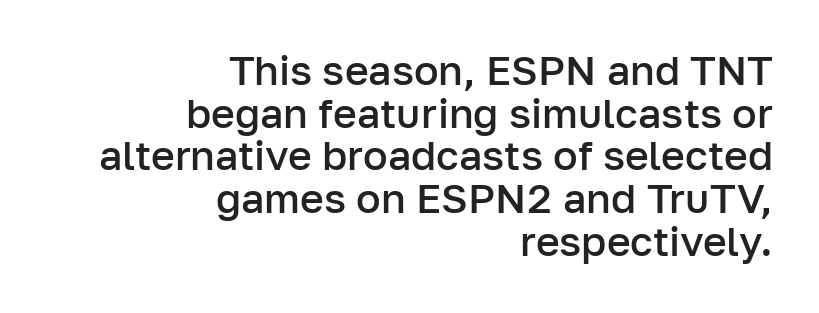
Q: Is the text bold? A: Semi-bold.
Q: Is the text italic (slanted)? A: No, it is upright.
Q: Is the typeface a serif or a sans-serif typeface? A: Sans-serif.
Q: Is the text underlined? A: No.
Q: How is the paragraph aligned? A: Right-aligned.
Q: Is the spacing between letters normal or unusually wide? A: Normal.
Q: Is the spacing between lines tight, normal or loose? A: Tight.
Q: Width (condensed, normal, or wide)? A: Normal.
Q: Stroke contrast? A: Low.
Q: x-height? A: Medium.
Q: Monospaced? A: No.
